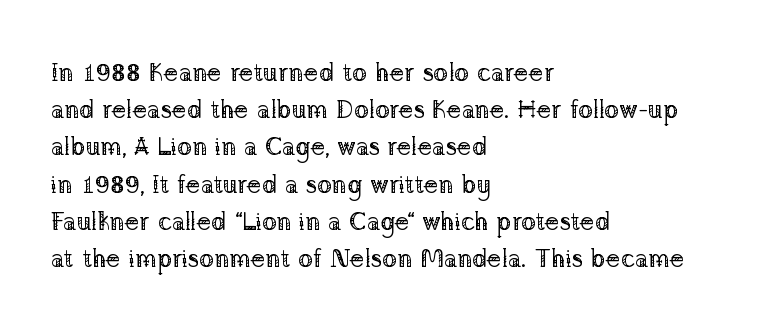
The image shows 25 px text type, upright; set left-aligned, normal line spacing (1.49x), normal letter spacing, not underlined.
